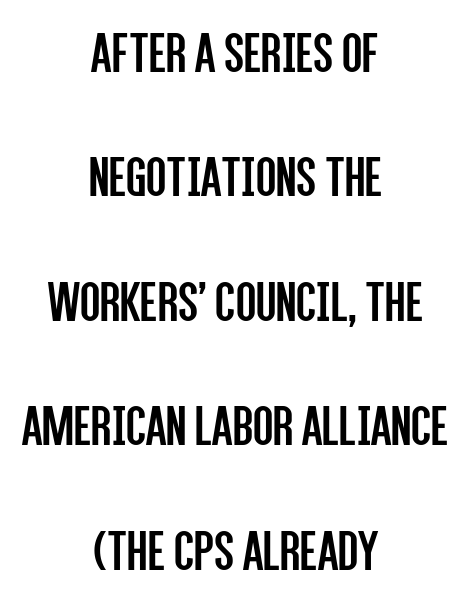
The image shows 59 px regular-weight, condensed sans-serif type, upright; set centered, loose line spacing (2.11x), normal letter spacing, not underlined; low stroke contrast and a large x-height.
